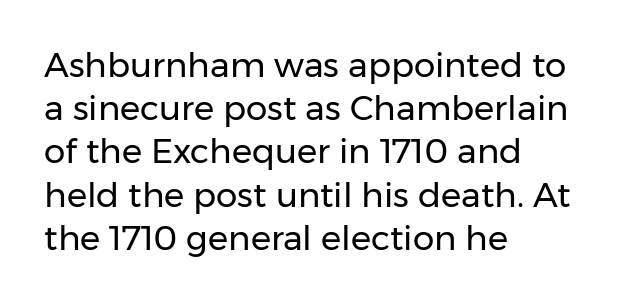
Q: Is the text bold? A: No.
Q: Is the text italic (slanted)? A: No, it is upright.
Q: Is the typeface a serif or a sans-serif typeface? A: Sans-serif.
Q: Is the text underlined? A: No.
Q: How is the paragraph aligned? A: Left-aligned.
Q: Is the spacing between letters normal or unusually wide? A: Normal.
Q: Is the spacing between lines tight, normal or loose? A: Normal.
Q: Width (condensed, normal, or wide)? A: Normal.
Q: Stroke contrast? A: Low.
Q: x-height? A: Medium.
Q: Monospaced? A: No.
